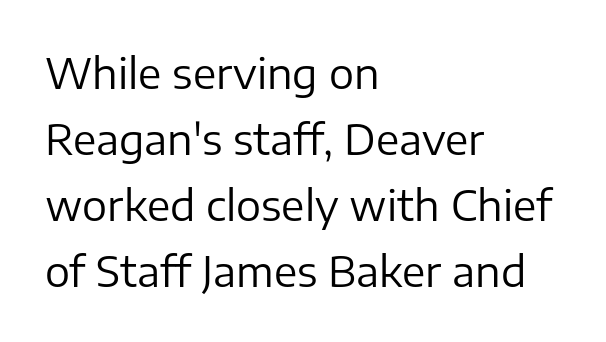
In terms of leading, this rendering sits right in the middle. Which margin do the lines hug? The left one — the right edge is uneven. Inter-character spacing is left at the font's built-in metrics. Vertical strokes here are truly vertical. The zone under the glyphs is completely vacant. Vertical stems look standard width or narrower in stroke.
